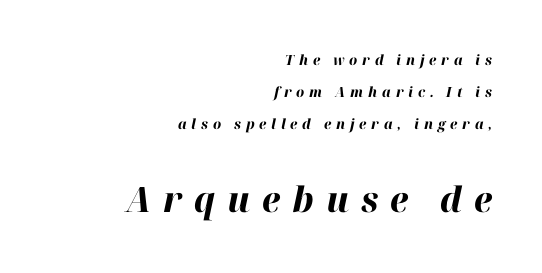
{"italic": "yes", "lean": "right", "slant_degrees": 12, "bold": "yes", "weight": "bold", "width": "normal", "stroke_contrast": "high", "x_height": "medium", "monospaced": "no", "underline": "no", "align": "right", "line_spacing": "loose", "line_spacing_ratio": 2.28, "letter_spacing": "wide", "letter_spacing_em": 0.34, "larger_block": "second", "size_ratio": 2.5, "glyph_px": 35}
